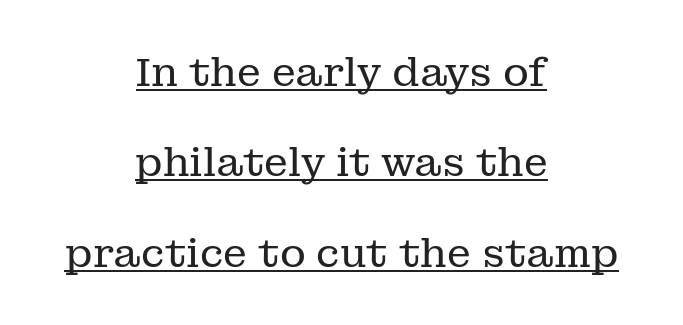
{"serif": "yes", "italic": "no", "bold": "no", "weight": "regular", "width": "normal", "stroke_contrast": "low", "x_height": "medium", "monospaced": "no", "underline": "yes", "align": "center", "line_spacing": "loose", "line_spacing_ratio": 2.26, "letter_spacing": "normal", "letter_spacing_em": 0.0, "glyph_px": 40}
